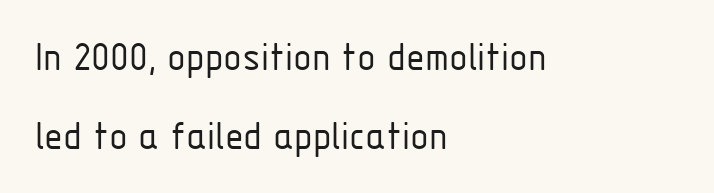
Q: Is the text bold? A: No.
Q: Is the text italic (slanted)? A: No, it is upright.
Q: Is the typeface a serif or a sans-serif typeface? A: Sans-serif.
Q: Is the text underlined? A: No.
Q: How is the paragraph aligned? A: Left-aligned.
Q: Is the spacing between letters normal or unusually wide? A: Normal.
Q: Width (condensed, normal, or wide)? A: Condensed.
Q: Stroke contrast? A: Low.
Q: x-height? A: Medium.
Q: Monospaced? A: No.
